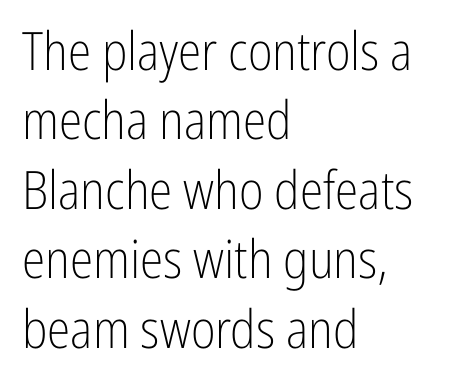
{"serif": "no", "italic": "no", "bold": "no", "weight": "light", "width": "condensed", "stroke_contrast": "low", "x_height": "medium", "monospaced": "no", "underline": "no", "align": "left", "line_spacing": "normal", "line_spacing_ratio": 1.31, "letter_spacing": "normal", "letter_spacing_em": 0.0, "glyph_px": 53}
